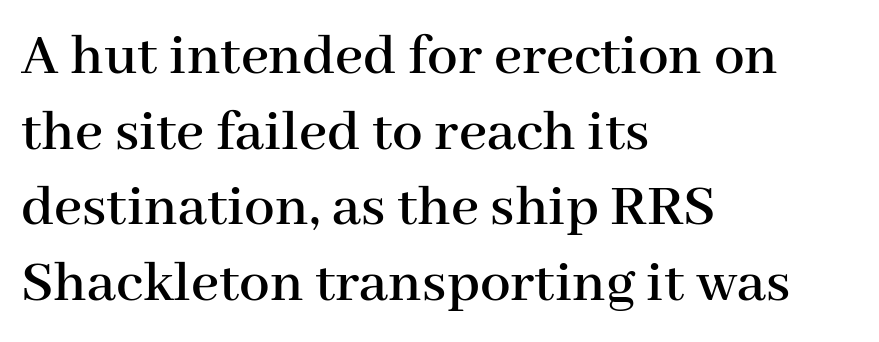
Q: Is the text italic (slanted)? A: No, it is upright.
Q: Is the typeface a serif or a sans-serif typeface? A: Serif.
Q: Is the text underlined? A: No.
Q: How is the paragraph aligned? A: Left-aligned.
Q: Is the spacing between letters normal or unusually wide? A: Normal.
Q: Width (condensed, normal, or wide)? A: Normal.
Q: Stroke contrast? A: High.
Q: x-height? A: Medium.
Q: Monospaced? A: No.
